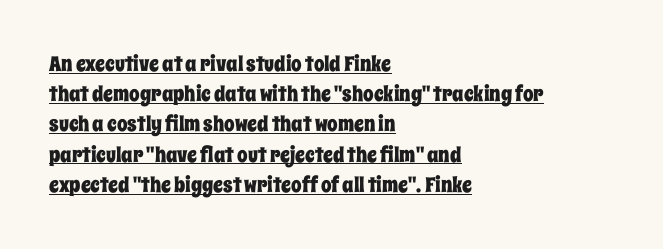
{"italic": "no", "underline": "yes", "align": "left", "line_spacing": "normal", "line_spacing_ratio": 1.44, "letter_spacing": "normal", "letter_spacing_em": 0.0, "glyph_px": 21}
